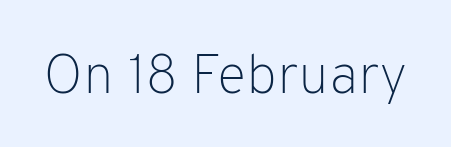
Q: Is the text bold? A: No.
Q: Is the text italic (slanted)? A: No, it is upright.
Q: Is the typeface a serif or a sans-serif typeface? A: Sans-serif.
Q: Is the text underlined? A: No.
Q: Is the spacing between letters normal or unusually wide? A: Normal.
Q: Width (condensed, normal, or wide)? A: Normal.
Q: Stroke contrast? A: Low.
Q: x-height? A: Medium.
Q: Monospaced? A: No.
